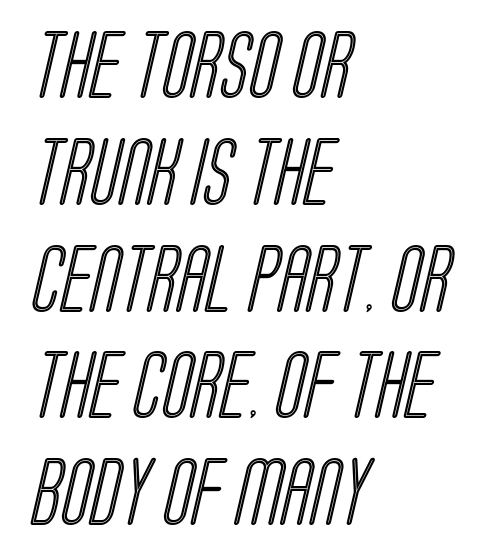
{"width": "condensed", "x_height": "large", "monospaced": "no", "underline": "no", "align": "left", "line_spacing": "normal", "line_spacing_ratio": 1.57, "letter_spacing": "normal", "letter_spacing_em": 0.0, "glyph_px": 68}
